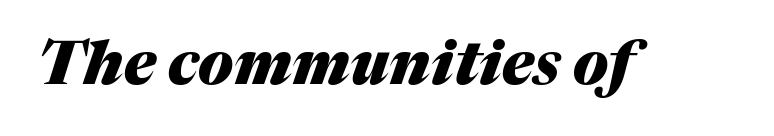
The image shows 61 px heavy type, italic (leaning right); set normal letter spacing, not underlined; medium stroke contrast and a medium x-height.
